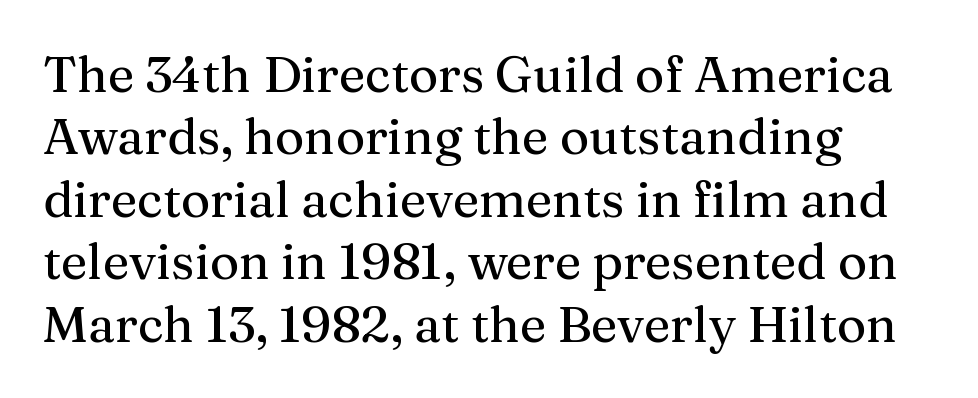
{"serif": "yes", "italic": "no", "width": "normal", "stroke_contrast": "medium", "x_height": "medium", "monospaced": "no", "underline": "no", "align": "left", "line_spacing": "normal", "line_spacing_ratio": 1.25, "letter_spacing": "normal", "letter_spacing_em": 0.0, "glyph_px": 50}
